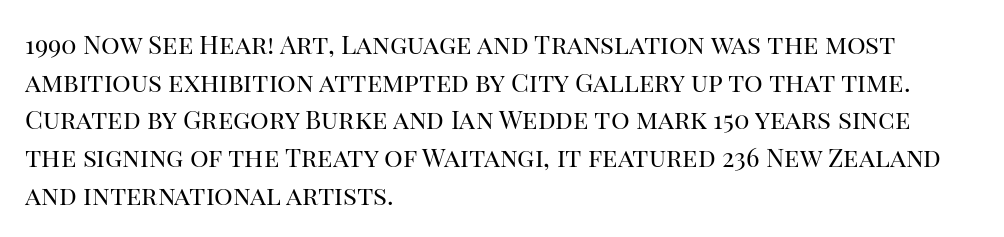
Q: Is the text bold? A: No.
Q: Is the text italic (slanted)? A: No, it is upright.
Q: Is the text underlined? A: No.
Q: How is the paragraph aligned? A: Left-aligned.
Q: Is the spacing between letters normal or unusually wide? A: Normal.
Q: Is the spacing between lines tight, normal or loose? A: Normal.
